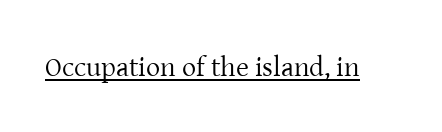
The image shows 28 px regular-weight serif type, upright; set normal letter spacing, underlined; low stroke contrast and a medium x-height.
